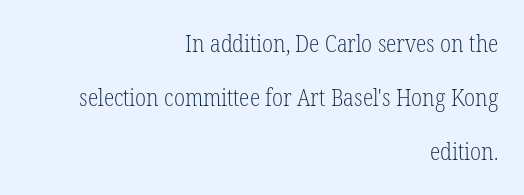
{"italic": "no", "bold": "no", "underline": "no", "align": "right", "line_spacing": "loose", "line_spacing_ratio": 2.26, "letter_spacing": "normal", "letter_spacing_em": 0.0, "glyph_px": 24}
